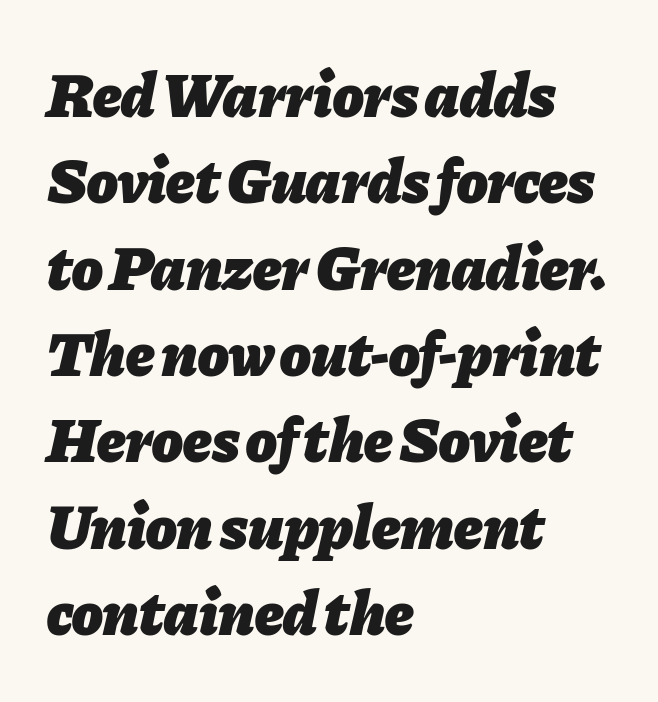
The image shows 63 px heavy type, italic (leaning right); set left-aligned, normal line spacing (1.37x), normal letter spacing, not underlined; low stroke contrast and a medium x-height.
